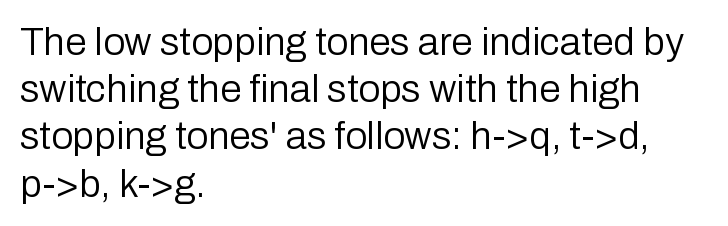
Italic? Not at all — the glyphs are vertical. A sans-serif font was chosen for this passage. Unbolded letterforms with no extra heft. Nobody touched the tracking dial on this one. The rendering uses natural spacing where letterforms have individual widths. Where is the straight margin? On the left.
